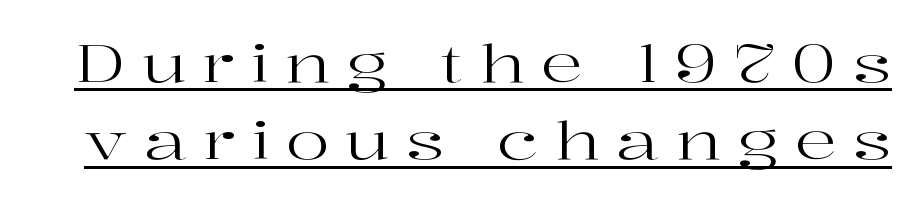
The image shows 52 px regular-weight, wide serif type, upright; set normal line spacing (1.49x), unusually wide letter spacing (+0.3 em), underlined; high stroke contrast and a medium x-height.
